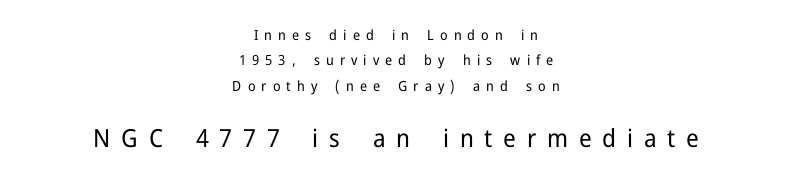
{"italic": "no", "bold": "no", "underline": "no", "align": "center", "line_spacing_ratio": 1.81, "letter_spacing": "wide", "letter_spacing_em": 0.43, "larger_block": "second", "size_ratio": 1.79, "glyph_px": 25}
